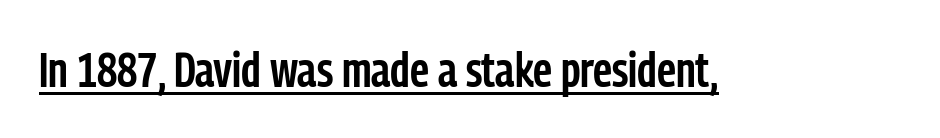
Q: Is the text bold? A: Semi-bold.
Q: Is the text italic (slanted)? A: No, it is upright.
Q: Is the typeface a serif or a sans-serif typeface? A: Sans-serif.
Q: Is the text underlined? A: Yes.
Q: Is the spacing between letters normal or unusually wide? A: Normal.
Q: Width (condensed, normal, or wide)? A: Condensed.
Q: Stroke contrast? A: Low.
Q: x-height? A: Medium.
Q: Monospaced? A: No.
